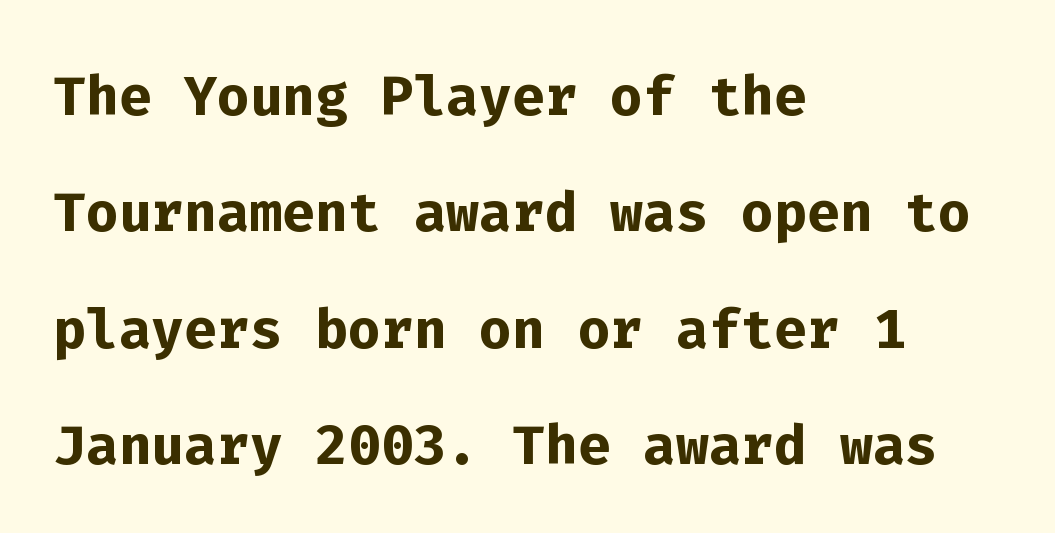
Q: Is the text bold? A: Yes.
Q: Is the text italic (slanted)? A: No, it is upright.
Q: Is the typeface a serif or a sans-serif typeface? A: Sans-serif.
Q: Is the text underlined? A: No.
Q: How is the paragraph aligned? A: Left-aligned.
Q: Is the spacing between letters normal or unusually wide? A: Normal.
Q: Is the spacing between lines tight, normal or loose? A: Normal.
Q: Width (condensed, normal, or wide)? A: Normal.
Q: Stroke contrast? A: Low.
Q: x-height? A: Medium.
Q: Monospaced? A: Yes.
